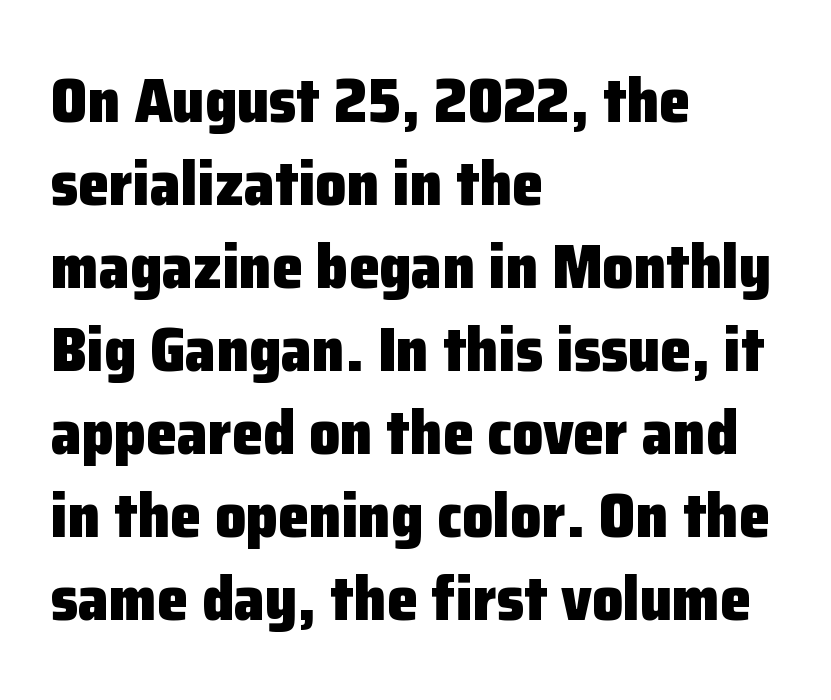
The image shows 62 px heavy sans-serif type, upright; set left-aligned, normal line spacing (1.34x), normal letter spacing, not underlined; low stroke contrast and a medium x-height.
